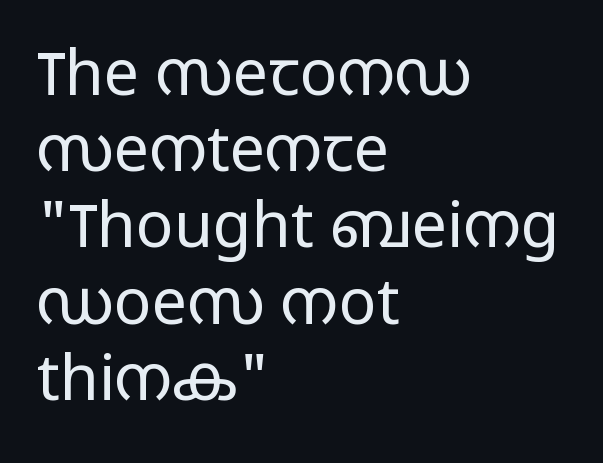
The image shows 63 px light, wide sans-serif type, upright; set left-aligned, line spacing 1.21x, normal letter spacing, not underlined; low stroke contrast and a medium x-height.
